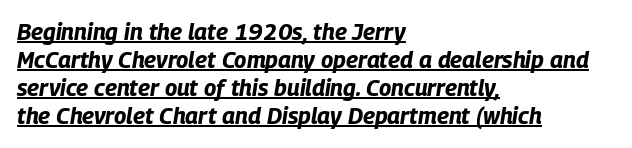
Strong, thick strokes mark this as bold type. There is no visible air inserted between adjacent glyphs. The glyphs look as if they've been sheared to an angle. Where is the straight margin? On the left.
